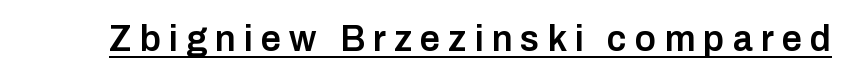
The image shows 36 px semibold sans-serif type, upright; set unusually wide letter spacing (+0.22 em), underlined; low stroke contrast and a medium x-height.
